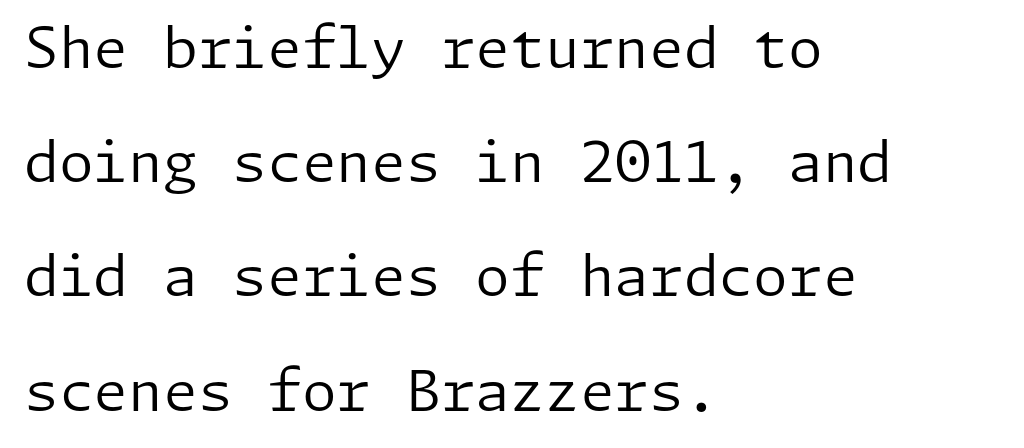
{"serif": "no", "italic": "no", "bold": "no", "weight": "regular", "width": "normal", "stroke_contrast": "low", "x_height": "medium", "underline": "no", "align": "left", "line_spacing": "loose", "line_spacing_ratio": 2.04, "letter_spacing": "normal", "letter_spacing_em": 0.0, "glyph_px": 56}
